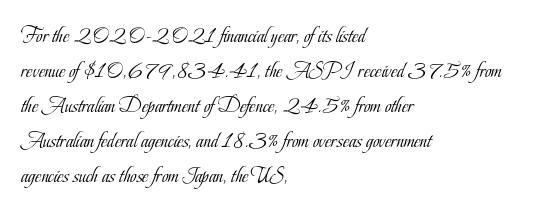
Ink coverage per letter is moderate at most. Does extra space separate the letters? No, they use regular spacing. Line starts are locked; line ends wander. If you measured baseline to baseline, you'd find a middling distance.
